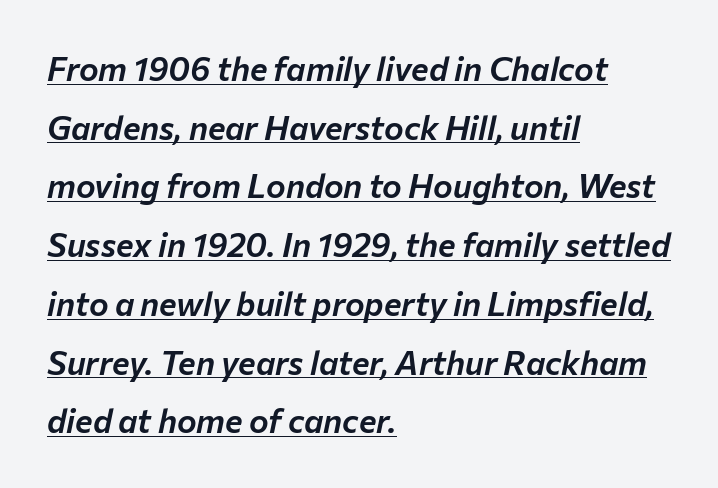
Honestly, the underline is the first thing you notice here. Character widths vary here, with narrow letters taking less room than wide ones. If you drew a ruler down the left edge, every line would touch it. The line texture is even and compact thanks to regular tracking. In terms of posture, this sample is oblique.
